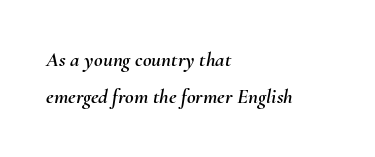
Q: Is the text italic (slanted)? A: Yes, it leans right by about 10 degrees.
Q: Is the text underlined? A: No.
Q: How is the paragraph aligned? A: Left-aligned.
Q: Is the spacing between letters normal or unusually wide? A: Normal.
